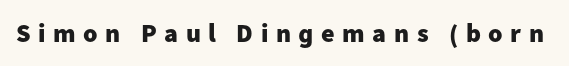
{"italic": "no", "bold": "yes", "underline": "no", "letter_spacing": "wide", "letter_spacing_em": 0.29, "glyph_px": 26}
